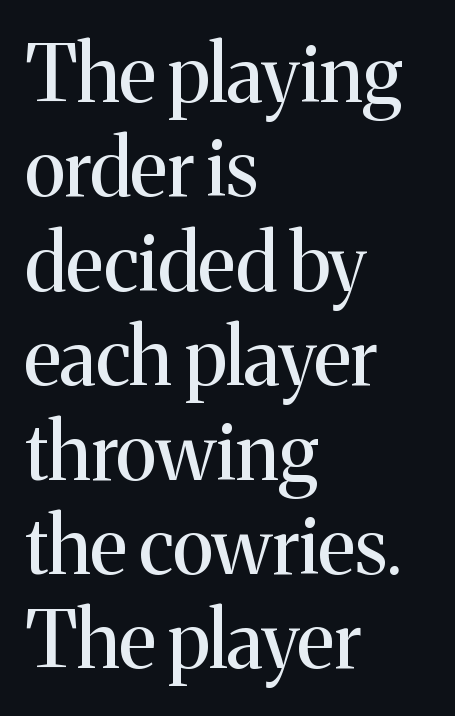
{"serif": "yes", "italic": "no", "bold": "no", "weight": "regular", "width": "normal", "stroke_contrast": "medium", "x_height": "medium", "monospaced": "no", "underline": "no", "align": "left", "line_spacing_ratio": 1.21, "letter_spacing": "normal", "letter_spacing_em": 0.0, "glyph_px": 78}
